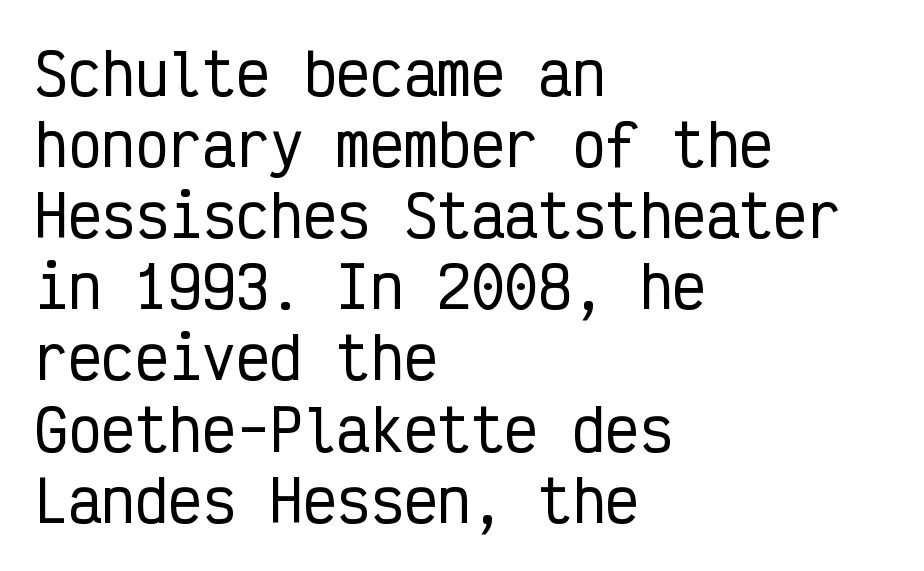
Q: Is the text italic (slanted)? A: No, it is upright.
Q: Is the typeface a serif or a sans-serif typeface? A: Sans-serif.
Q: Is the text underlined? A: No.
Q: How is the paragraph aligned? A: Left-aligned.
Q: Is the spacing between letters normal or unusually wide? A: Normal.
Q: Is the spacing between lines tight, normal or loose? A: Normal.
Q: Width (condensed, normal, or wide)? A: Condensed.
Q: Stroke contrast? A: Low.
Q: x-height? A: Medium.
Q: Monospaced? A: Yes.
